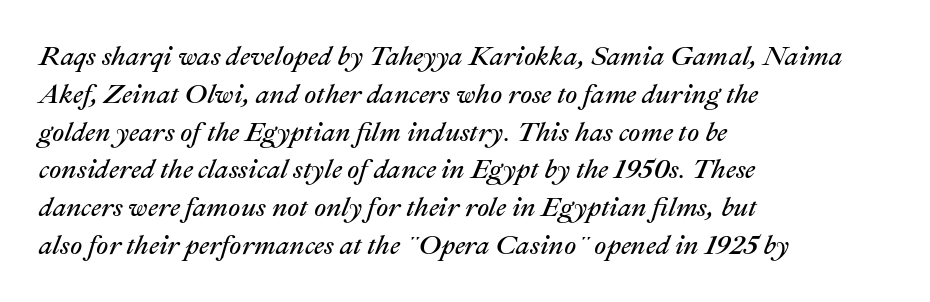
{"italic": "yes", "lean": "right", "slant_degrees": 22, "bold": "no", "underline": "no", "align": "left", "line_spacing": "normal", "line_spacing_ratio": 1.4, "letter_spacing": "normal", "letter_spacing_em": 0.0, "glyph_px": 27}
